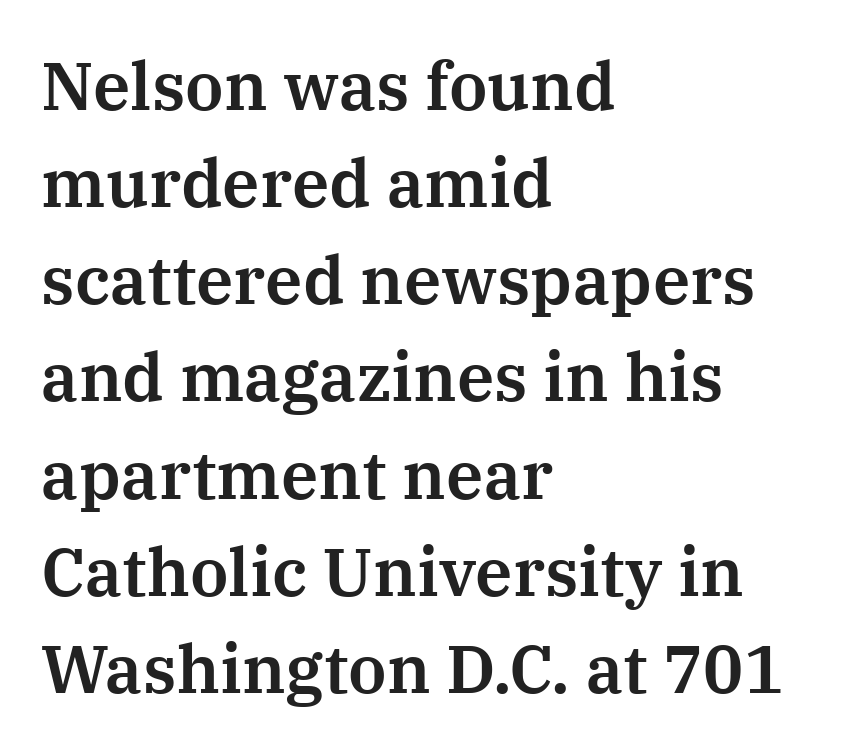
The image shows 67 px serif type, upright; set left-aligned, normal line spacing (1.45x), normal letter spacing, not underlined; medium stroke contrast and a medium x-height.
